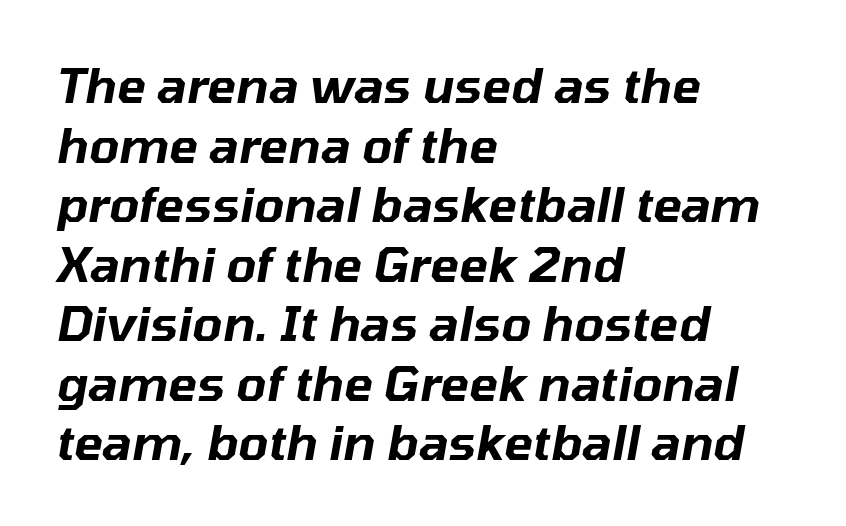
The image shows 48 px text type, italic (leaning right); set left-aligned, line spacing 1.24x, normal letter spacing, not underlined; low stroke contrast and a medium x-height.
